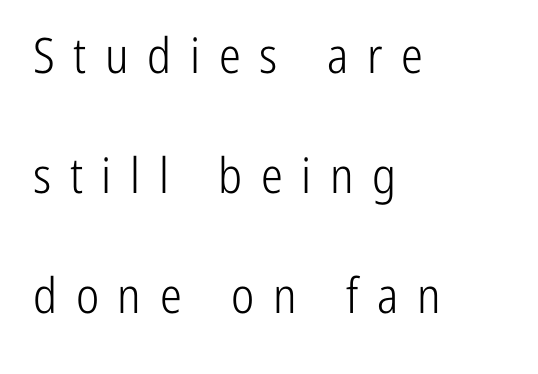
The paragraph has a hard left edge and a soft right edge. Honestly, there is no underline to notice here at all. Unlike italic type, these characters show no tilt at all. The letters look calm and open, with moderate or lighter stems. Serif or sans? Sans — the stroke terminals are bare. Letter spacing: wide.
